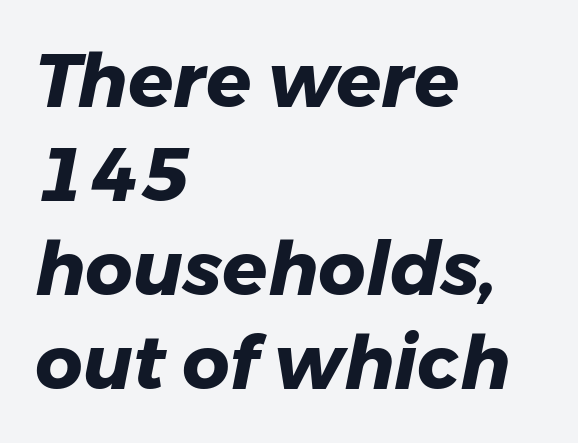
{"italic": "yes", "lean": "right", "slant_degrees": 11, "bold": "yes", "weight": "heavy", "width": "normal", "stroke_contrast": "low", "x_height": "medium", "monospaced": "no", "underline": "no", "align": "left", "line_spacing": "normal", "line_spacing_ratio": 1.27, "letter_spacing": "normal", "letter_spacing_em": 0.0, "glyph_px": 74}
